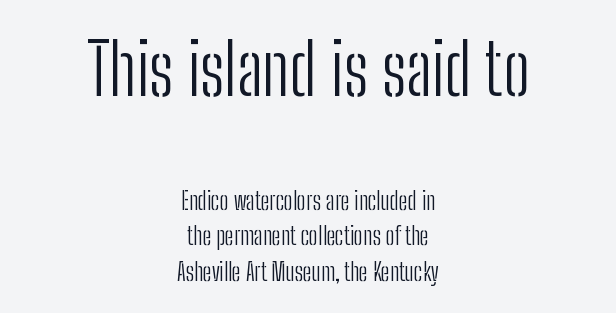
Q: Is the text bold? A: No.
Q: Is the text italic (slanted)? A: No, it is upright.
Q: Is the typeface a serif or a sans-serif typeface? A: Sans-serif.
Q: Is the text underlined? A: No.
Q: How is the paragraph aligned? A: Centered.
Q: Is the spacing between letters normal or unusually wide? A: Normal.
Q: Is the spacing between lines tight, normal or loose? A: Normal.
Q: Which block of text is set in a larger size, the first (top) or the second (bottom)? A: The first (top) one.
Q: Width (condensed, normal, or wide)? A: Condensed.
Q: Stroke contrast? A: Low.
Q: x-height? A: Medium.
Q: Monospaced? A: No.
